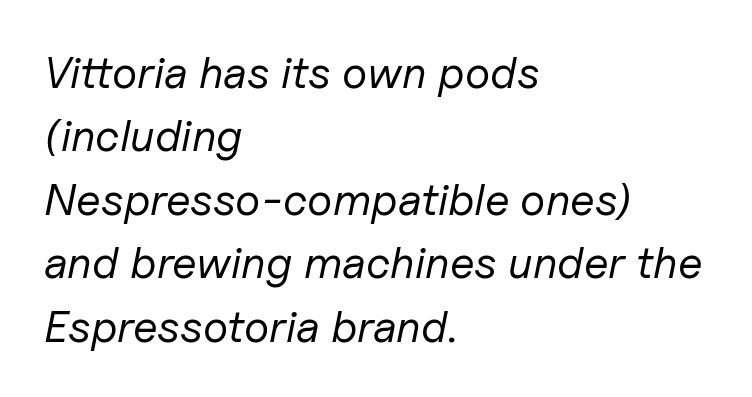
{"italic": "yes", "lean": "right", "slant_degrees": 11, "bold": "no", "weight": "regular", "width": "normal", "stroke_contrast": "low", "x_height": "medium", "monospaced": "no", "underline": "no", "align": "left", "line_spacing": "normal", "line_spacing_ratio": 1.41, "letter_spacing": "normal", "letter_spacing_em": 0.0, "glyph_px": 45}
